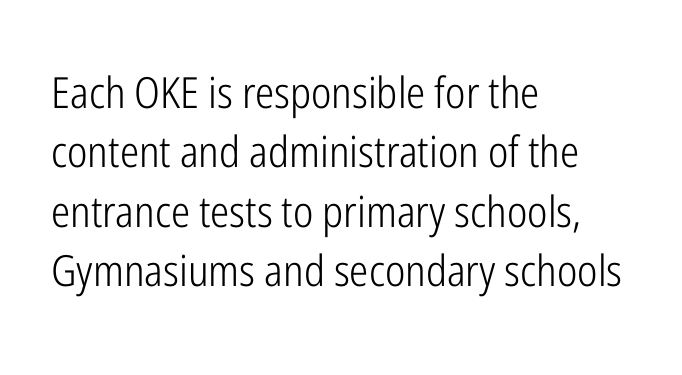
Q: Is the text bold? A: No.
Q: Is the text italic (slanted)? A: No, it is upright.
Q: Is the typeface a serif or a sans-serif typeface? A: Sans-serif.
Q: Is the text underlined? A: No.
Q: How is the paragraph aligned? A: Left-aligned.
Q: Is the spacing between letters normal or unusually wide? A: Normal.
Q: Is the spacing between lines tight, normal or loose? A: Normal.
Q: Width (condensed, normal, or wide)? A: Condensed.
Q: Stroke contrast? A: Low.
Q: x-height? A: Medium.
Q: Monospaced? A: No.
